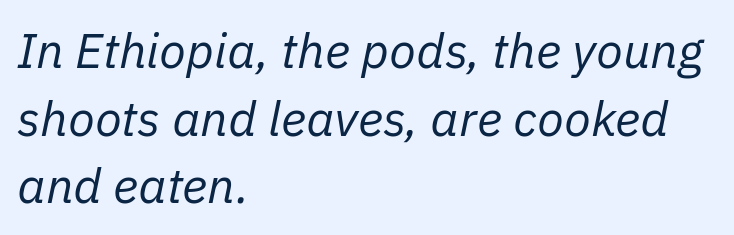
The image shows 49 px regular-weight type, italic (leaning right); set left-aligned, normal line spacing (1.38x), normal letter spacing, not underlined; low stroke contrast and a medium x-height.
